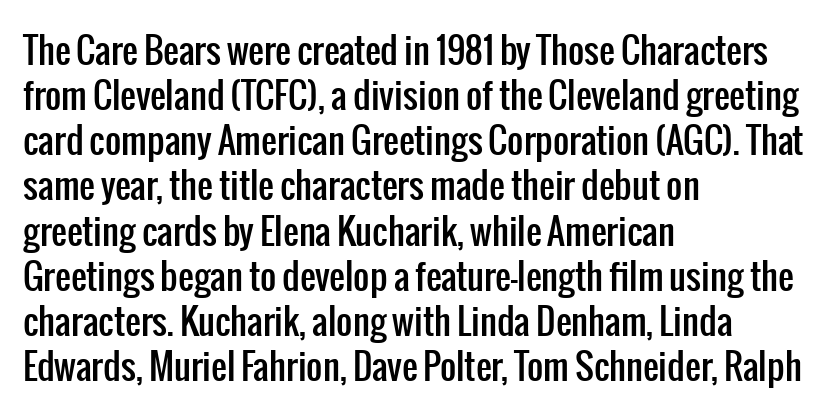
Q: Is the text italic (slanted)? A: No, it is upright.
Q: Is the typeface a serif or a sans-serif typeface? A: Sans-serif.
Q: Is the text underlined? A: No.
Q: How is the paragraph aligned? A: Left-aligned.
Q: Is the spacing between letters normal or unusually wide? A: Normal.
Q: Is the spacing between lines tight, normal or loose? A: Normal.
Q: Width (condensed, normal, or wide)? A: Condensed.
Q: Stroke contrast? A: Low.
Q: x-height? A: Medium.
Q: Monospaced? A: No.
